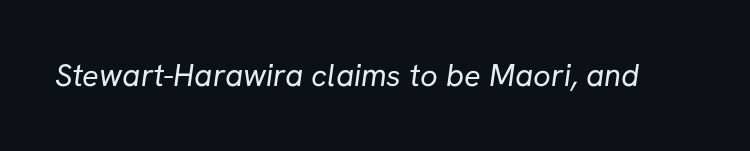
The image shows 31 px regular-weight sans-serif type; set normal letter spacing, not underlined; low stroke contrast and a medium x-height.
